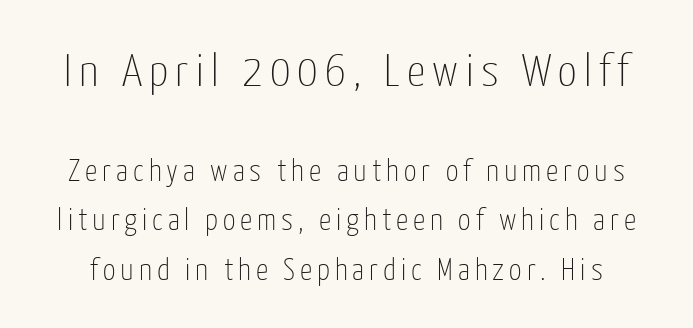
{"serif": "no", "italic": "no", "bold": "no", "weight": "thin", "width": "condensed", "stroke_contrast": "low", "x_height": "medium", "monospaced": "no", "underline": "no", "line_spacing": "normal", "line_spacing_ratio": 1.59, "larger_block": "first", "size_ratio": 1.48, "glyph_px": 46}
